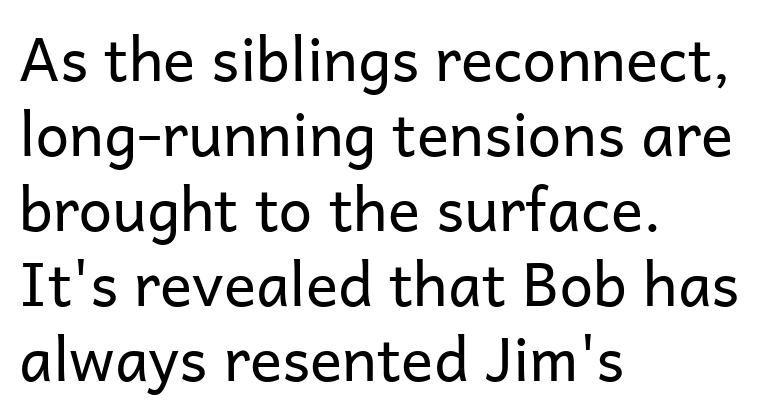
{"serif": "no", "italic": "no", "bold": "no", "weight": "regular", "width": "normal", "stroke_contrast": "low", "x_height": "medium", "monospaced": "no", "underline": "no", "align": "left", "line_spacing": "normal", "line_spacing_ratio": 1.25, "letter_spacing": "normal", "letter_spacing_em": 0.0, "glyph_px": 60}
